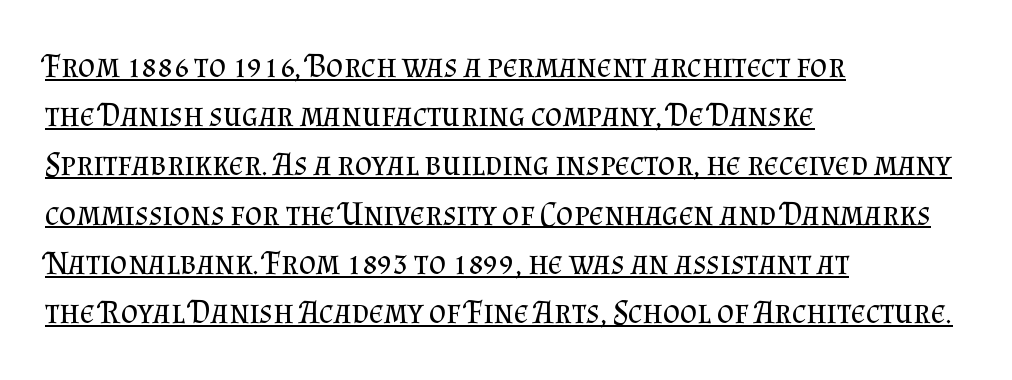
Q: Is the text bold? A: No.
Q: Is the text italic (slanted)? A: No, it is upright.
Q: Is the typeface a serif or a sans-serif typeface? A: Serif.
Q: Is the text underlined? A: Yes.
Q: How is the paragraph aligned? A: Left-aligned.
Q: Is the spacing between letters normal or unusually wide? A: Normal.
Q: Is the spacing between lines tight, normal or loose? A: Normal.
Q: Width (condensed, normal, or wide)? A: Normal.
Q: Stroke contrast? A: Medium.
Q: x-height? A: Small.
Q: Monospaced? A: No.
